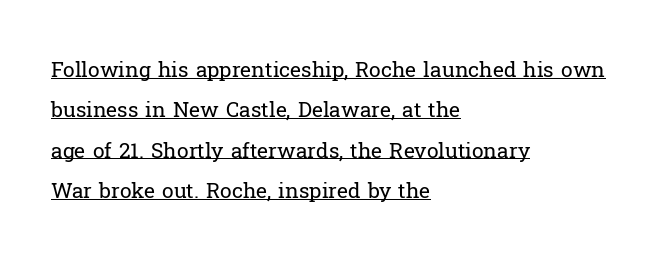
Q: Is the text bold? A: No.
Q: Is the text italic (slanted)? A: No, it is upright.
Q: Is the text underlined? A: Yes.
Q: How is the paragraph aligned? A: Left-aligned.
Q: Is the spacing between letters normal or unusually wide? A: Normal.
Q: Is the spacing between lines tight, normal or loose? A: Loose.
